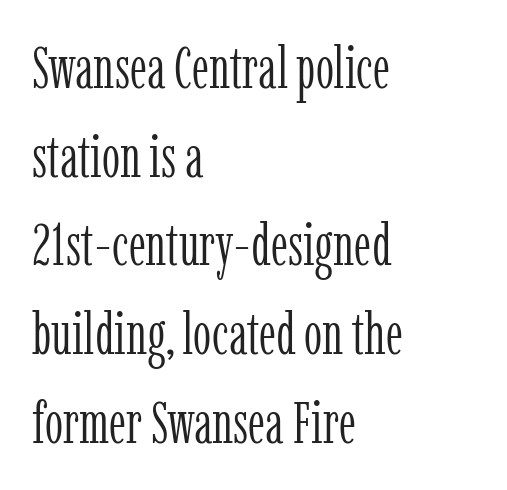
The image shows 58 px light, condensed serif type, upright; set left-aligned, normal line spacing (1.53x), normal letter spacing, not underlined; low stroke contrast and a medium x-height.
